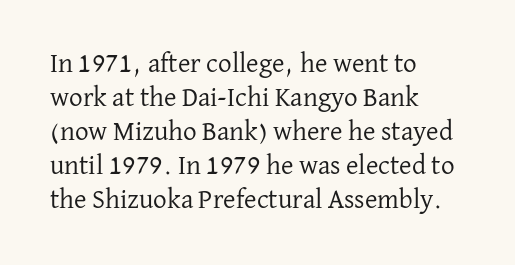
Vertically, the passage feels balanced, rows spaced as you'd expect. The strip under each line holds only bare page. Weight: in the light-to-regular range. Glyph-to-glyph distance matches everyday printed text.
